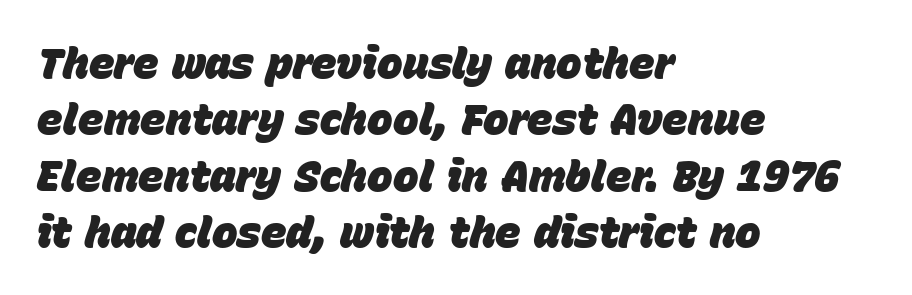
{"italic": "yes", "lean": "right", "slant_degrees": 15, "bold": "yes", "weight": "heavy", "width": "normal", "stroke_contrast": "low", "x_height": "large", "monospaced": "no", "underline": "no", "align": "left", "line_spacing": "normal", "line_spacing_ratio": 1.31, "letter_spacing": "normal", "letter_spacing_em": 0.0, "glyph_px": 43}
